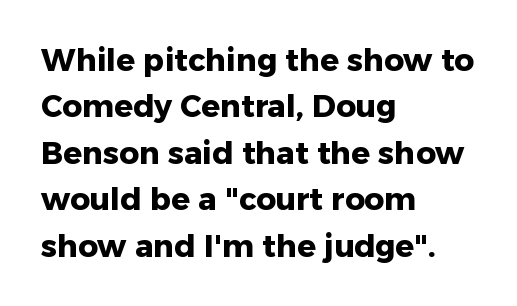
The axis of the letterforms is exactly vertical. Nothing unusual about the tracking: characters are spaced as the font intends. Regarding leading, the lines here are spaced in the standard way. The face used here is proportionally spaced, like ordinary book or web type. The characters look thick and weighty, a clear bold. Unlike a traditional serif, this face leaves its strokes unadorned.
